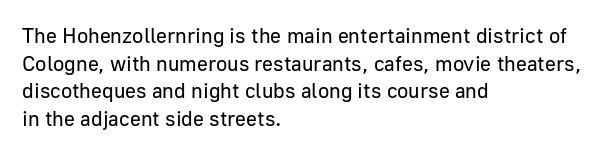
{"italic": "no", "bold": "no", "underline": "no", "align": "left", "line_spacing": "normal", "line_spacing_ratio": 1.32, "letter_spacing": "normal", "letter_spacing_em": 0.0, "glyph_px": 21}
